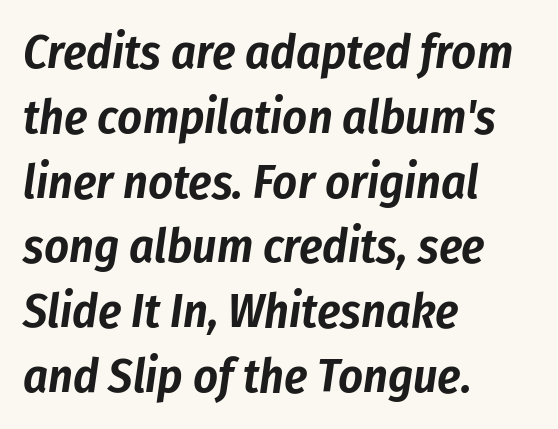
The image shows 48 px condensed type, italic (leaning right); set left-aligned, normal line spacing (1.35x), normal letter spacing, not underlined; low stroke contrast and a medium x-height.
